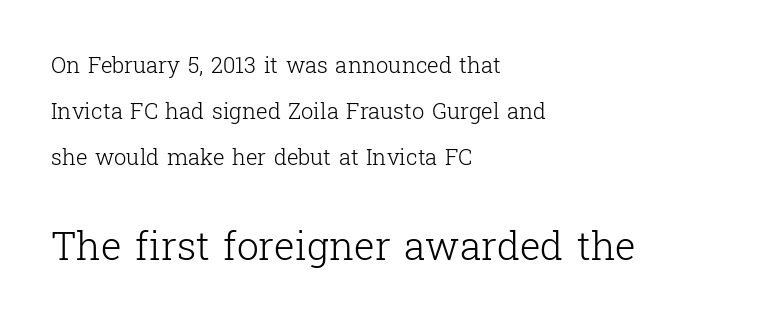
The image shows 39 px light serif type, upright; set left-aligned, loose line spacing (2.1x), normal letter spacing, not underlined; the second (bottom) block is 1.77x larger; low stroke contrast and a medium x-height.
